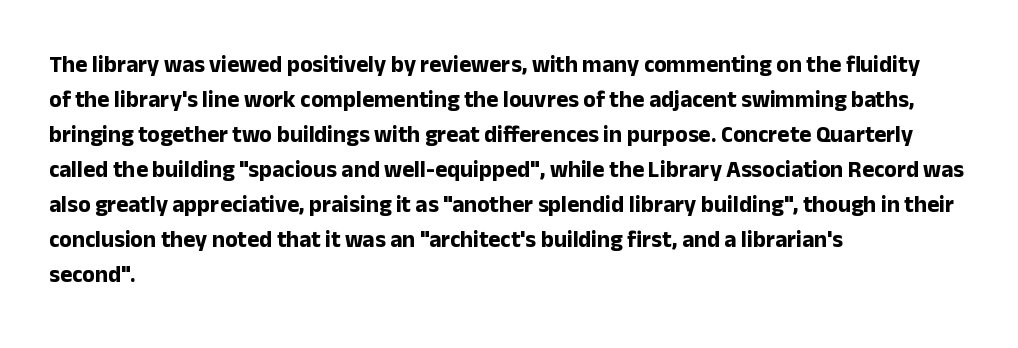
Q: Is the text bold? A: Yes.
Q: Is the text italic (slanted)? A: No, it is upright.
Q: Is the text underlined? A: No.
Q: How is the paragraph aligned? A: Left-aligned.
Q: Is the spacing between letters normal or unusually wide? A: Normal.
Q: Is the spacing between lines tight, normal or loose? A: Normal.
